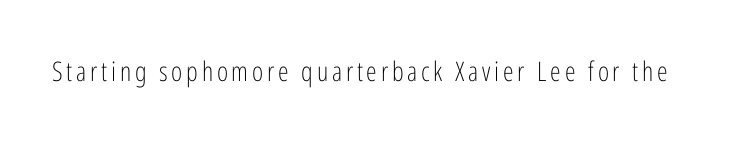
Q: Is the text bold? A: No.
Q: Is the text italic (slanted)? A: No, it is upright.
Q: Is the text underlined? A: No.
